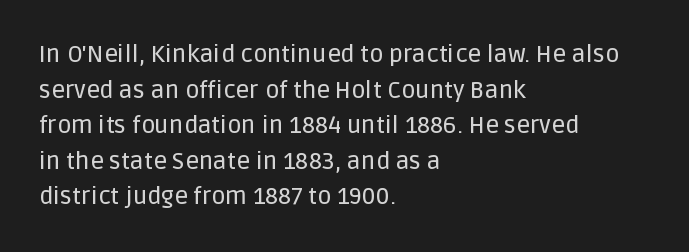
The lettering holds an erect, upright posture throughout. Inter-character spacing is left at the font's built-in metrics. The glyphs are unaccompanied by any horizontal stroke below them. Horizontal alignment here is leftward, the default for most running prose. Is there much room between lines? A standard amount, neither cramped nor airy.
